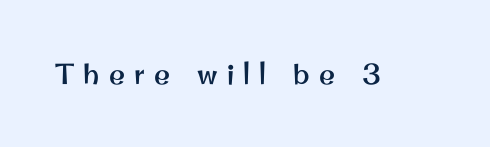
Q: Is the text italic (slanted)? A: No, it is upright.
Q: Is the typeface a serif or a sans-serif typeface? A: Sans-serif.
Q: Is the text underlined? A: No.
Q: Is the spacing between letters normal or unusually wide? A: Unusually wide.
Q: Width (condensed, normal, or wide)? A: Normal.
Q: Stroke contrast? A: Medium.
Q: x-height? A: Small.
Q: Monospaced? A: No.
